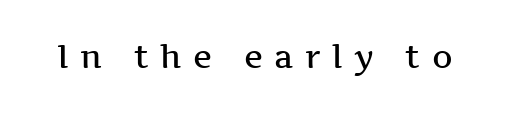
Q: Is the text bold? A: Semi-bold.
Q: Is the text italic (slanted)? A: No, it is upright.
Q: Is the typeface a serif or a sans-serif typeface? A: Serif.
Q: Is the text underlined? A: No.
Q: Is the spacing between letters normal or unusually wide? A: Unusually wide.
Q: Width (condensed, normal, or wide)? A: Wide.
Q: Stroke contrast? A: Medium.
Q: x-height? A: Medium.
Q: Monospaced? A: No.
